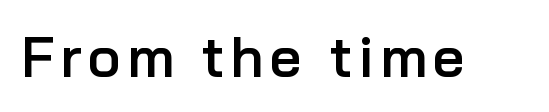
Q: Is the text bold? A: Semi-bold.
Q: Is the text italic (slanted)? A: No, it is upright.
Q: Is the typeface a serif or a sans-serif typeface? A: Sans-serif.
Q: Is the text underlined? A: No.
Q: Width (condensed, normal, or wide)? A: Normal.
Q: Stroke contrast? A: Low.
Q: x-height? A: Medium.
Q: Monospaced? A: No.
